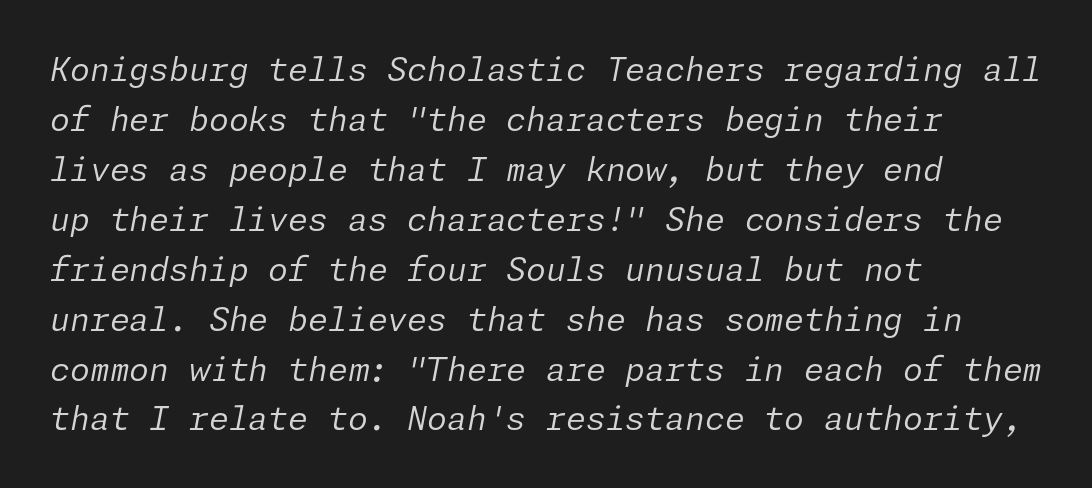
The image shows 32 px regular-weight type, italic (leaning right); set left-aligned, normal line spacing (1.56x), normal letter spacing, not underlined; low stroke contrast and a medium x-height.
